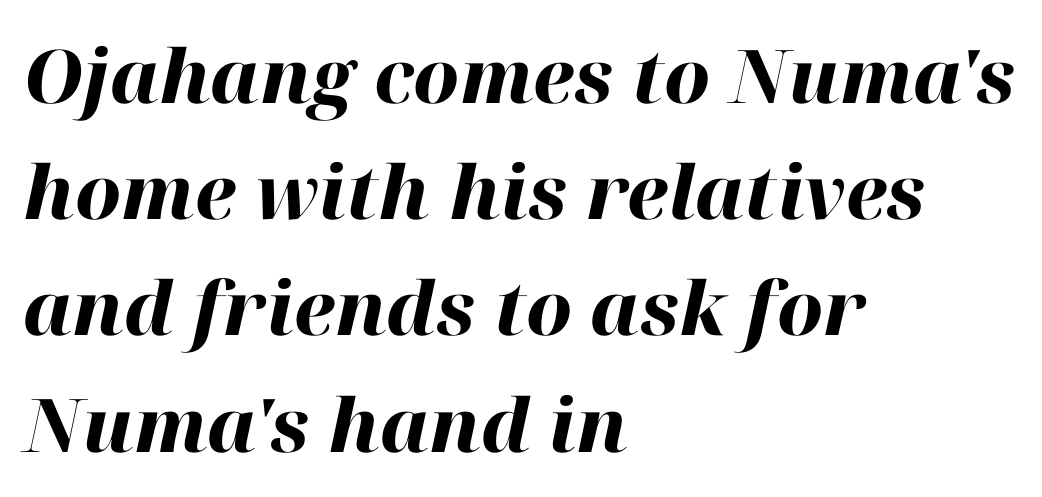
Q: Is the text bold? A: Yes.
Q: Is the text italic (slanted)? A: Yes, it leans right by about 12 degrees.
Q: Is the text underlined? A: No.
Q: How is the paragraph aligned? A: Left-aligned.
Q: Is the spacing between letters normal or unusually wide? A: Normal.
Q: Is the spacing between lines tight, normal or loose? A: Normal.
Q: Width (condensed, normal, or wide)? A: Normal.
Q: Stroke contrast? A: High.
Q: x-height? A: Medium.
Q: Monospaced? A: No.
